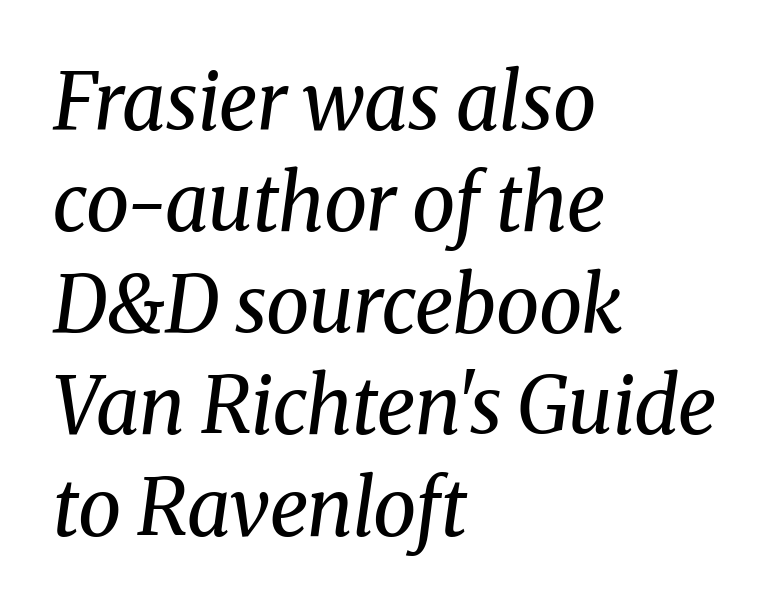
Q: Is the text bold? A: No.
Q: Is the text italic (slanted)? A: Yes, it leans right by about 8 degrees.
Q: Is the typeface a serif or a sans-serif typeface? A: Serif.
Q: Is the text underlined? A: No.
Q: How is the paragraph aligned? A: Left-aligned.
Q: Is the spacing between letters normal or unusually wide? A: Normal.
Q: Is the spacing between lines tight, normal or loose? A: Normal.
Q: Width (condensed, normal, or wide)? A: Normal.
Q: Stroke contrast? A: Medium.
Q: x-height? A: Medium.
Q: Monospaced? A: No.
